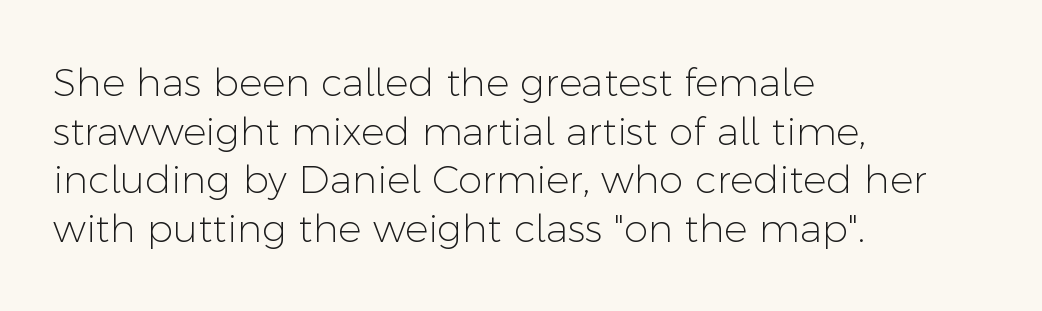
Q: Is the text bold? A: No.
Q: Is the text italic (slanted)? A: No, it is upright.
Q: Is the typeface a serif or a sans-serif typeface? A: Sans-serif.
Q: Is the text underlined? A: No.
Q: How is the paragraph aligned? A: Left-aligned.
Q: Is the spacing between letters normal or unusually wide? A: Normal.
Q: Is the spacing between lines tight, normal or loose? A: Normal.
Q: Width (condensed, normal, or wide)? A: Normal.
Q: Stroke contrast? A: Low.
Q: x-height? A: Medium.
Q: Monospaced? A: No.
